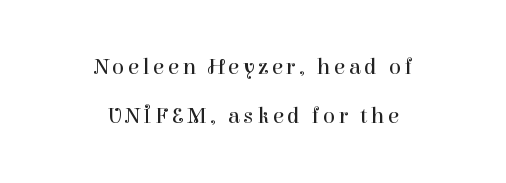
The image shows 23 px text type, upright; set centered, loose line spacing (2.12x), not underlined.
